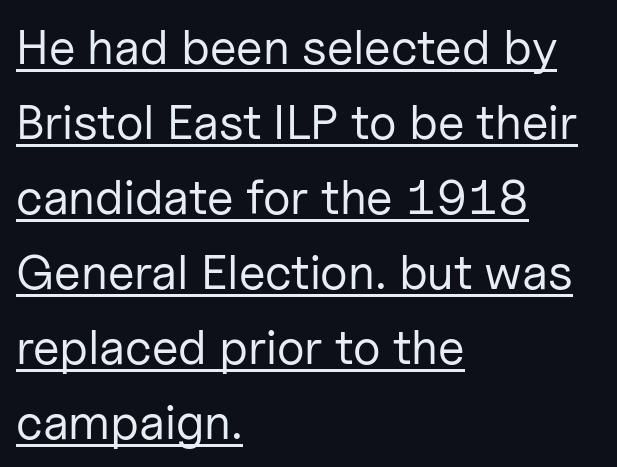
It's the straight-up-and-down kind of type. Horizontal bands of white between lines are of average thickness. Glyph-to-glyph distance matches everyday printed text. Proportional: the letters do not fall into vertical columns. Reading down the block, your eye returns to a fixed left position each line.
